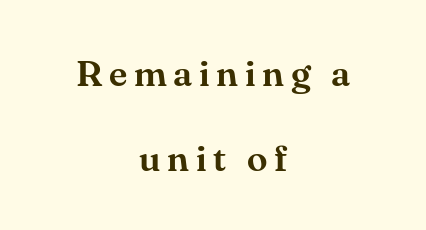
Q: Is the text italic (slanted)? A: No, it is upright.
Q: Is the typeface a serif or a sans-serif typeface? A: Serif.
Q: Is the text underlined? A: No.
Q: How is the paragraph aligned? A: Centered.
Q: Is the spacing between lines tight, normal or loose? A: Loose.
Q: Width (condensed, normal, or wide)? A: Normal.
Q: Stroke contrast? A: Medium.
Q: x-height? A: Small.
Q: Monospaced? A: No.
